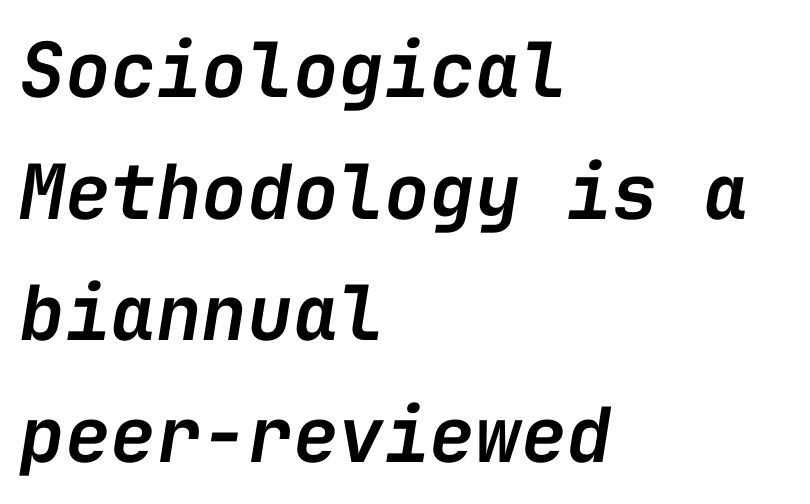
The text carries the slant typical of an italic or oblique font. Line starts are locked; line ends wander. The area under the type is left untouched. The tracking reads as untouched default to a designer's eye.
